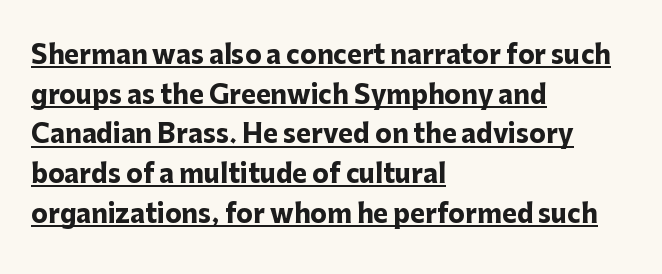
Q: Is the text bold? A: Yes.
Q: Is the text italic (slanted)? A: No, it is upright.
Q: Is the text underlined? A: Yes.
Q: How is the paragraph aligned? A: Left-aligned.
Q: Is the spacing between letters normal or unusually wide? A: Normal.
Q: Is the spacing between lines tight, normal or loose? A: Normal.
